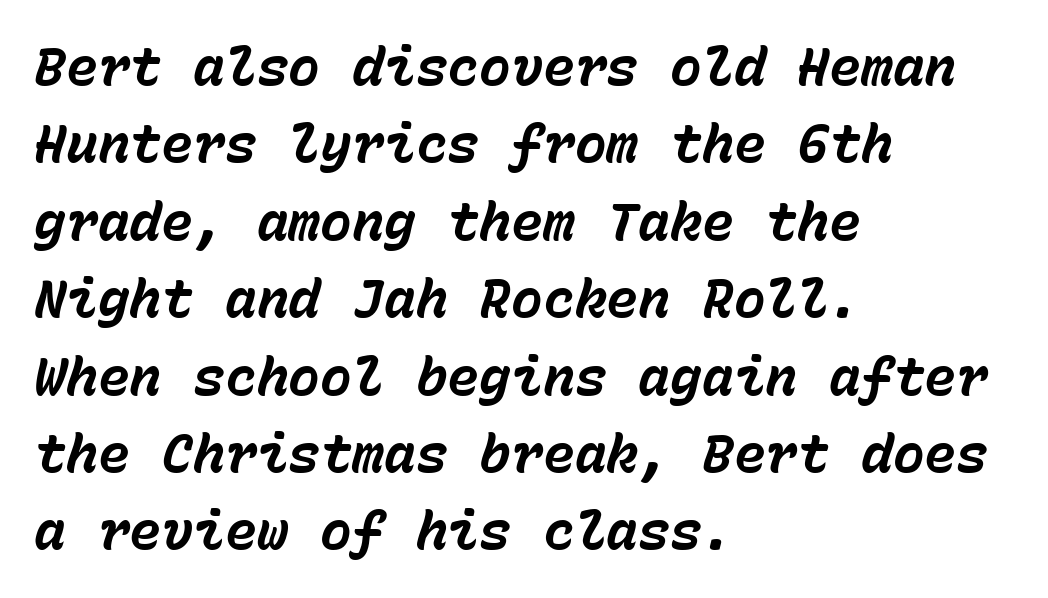
{"italic": "yes", "lean": "right", "slant_degrees": 15, "bold": "yes", "weight": "bold", "width": "normal", "stroke_contrast": "low", "x_height": "medium", "monospaced": "yes", "underline": "no", "align": "left", "line_spacing": "normal", "line_spacing_ratio": 1.46, "letter_spacing": "normal", "letter_spacing_em": 0.0, "glyph_px": 53}
